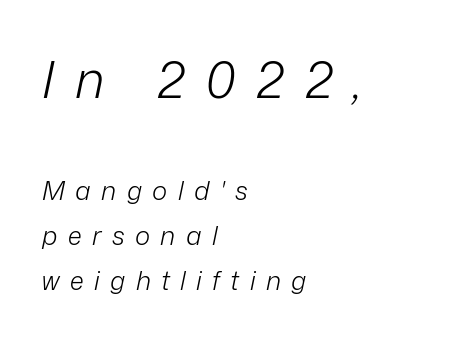
Q: Is the text bold? A: No.
Q: Is the text italic (slanted)? A: Yes, it leans right by about 12 degrees.
Q: Is the text underlined? A: No.
Q: How is the paragraph aligned? A: Left-aligned.
Q: Is the spacing between letters normal or unusually wide? A: Unusually wide.
Q: Which block of text is set in a larger size, the first (top) or the second (bottom)? A: The first (top) one.
Q: Width (condensed, normal, or wide)? A: Normal.
Q: Stroke contrast? A: Low.
Q: x-height? A: Medium.
Q: Monospaced? A: No.
